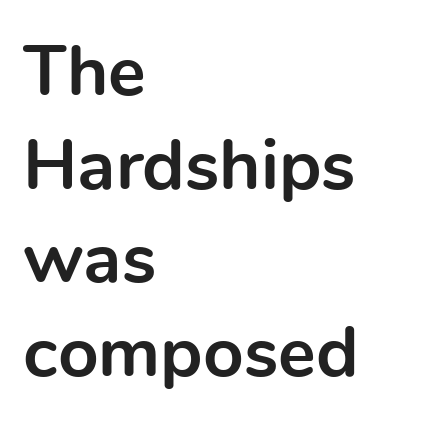
The image shows 71 px bold sans-serif type, upright; set left-aligned, normal line spacing (1.32x), normal letter spacing, not underlined; a medium x-height.
